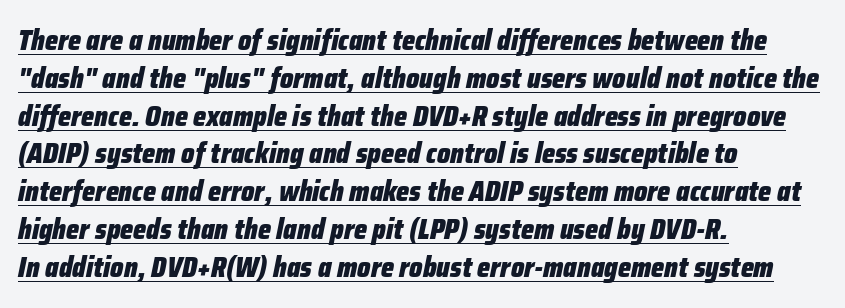
Q: Is the text bold? A: Yes.
Q: Is the text italic (slanted)? A: Yes, it leans right by about 12 degrees.
Q: Is the text underlined? A: Yes.
Q: How is the paragraph aligned? A: Left-aligned.
Q: Is the spacing between letters normal or unusually wide? A: Normal.
Q: Is the spacing between lines tight, normal or loose? A: Normal.
Q: Width (condensed, normal, or wide)? A: Condensed.
Q: Stroke contrast? A: Low.
Q: x-height? A: Medium.
Q: Monospaced? A: No.
